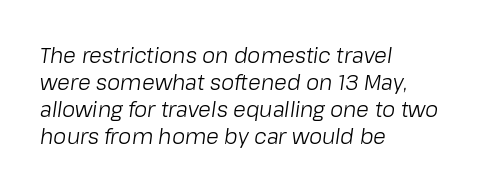
Reading down the column, the eye jumps a familiar distance to each next line. Stems and bowls with no extra thickness — not bold. Tall strokes in this sample are angled rather than plumb. Where is the straight margin? On the left. The gap between lines stays unmarked.
